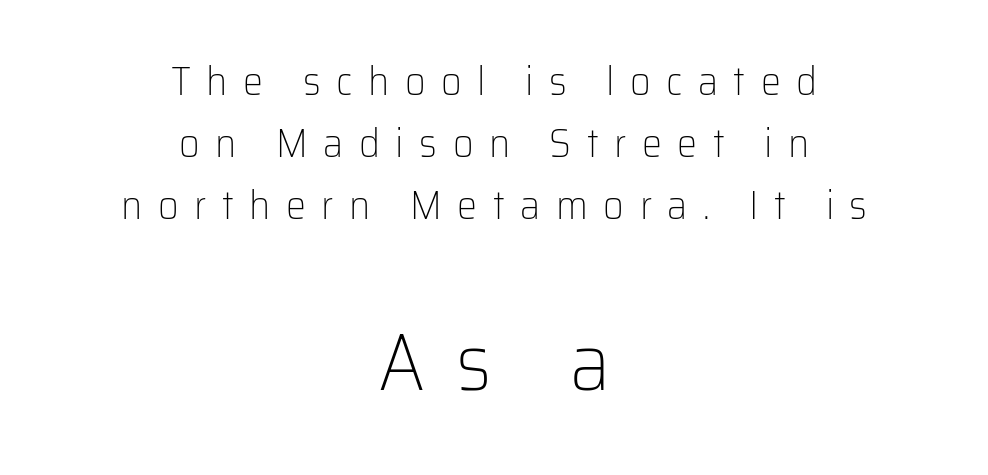
The lines sit at an ordinary, default distance from one another. The type is letterspaced generously, with wide tracking. Think standard paragraph weight, or any step lighter than that. This is sans-serif lettering, the kind often seen on screens and signage.
